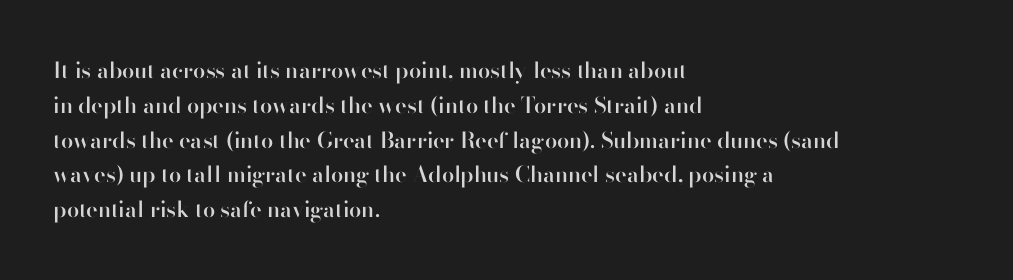
Firm but not heavy-handed strokes: this text is semibold. The specimen omits any rule beneath the text block's lines. Ordinary non-slanted type is in use. Each new line begins a customary step beneath the previous one. The line texture is even and compact thanks to regular tracking.
